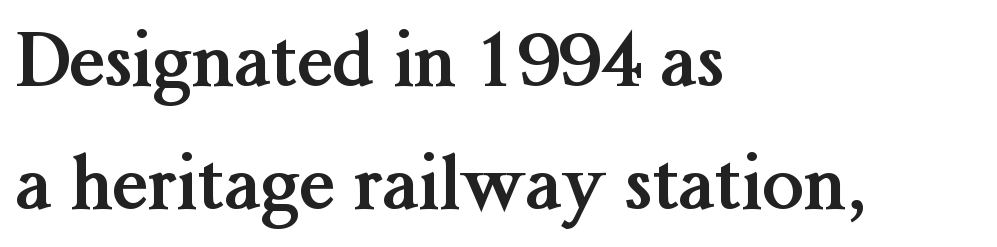
Q: Is the text bold? A: Yes.
Q: Is the text italic (slanted)? A: No, it is upright.
Q: Is the typeface a serif or a sans-serif typeface? A: Serif.
Q: Is the text underlined? A: No.
Q: How is the paragraph aligned? A: Left-aligned.
Q: Is the spacing between letters normal or unusually wide? A: Normal.
Q: Is the spacing between lines tight, normal or loose? A: Normal.
Q: Width (condensed, normal, or wide)? A: Normal.
Q: Stroke contrast? A: Medium.
Q: x-height? A: Medium.
Q: Monospaced? A: No.
